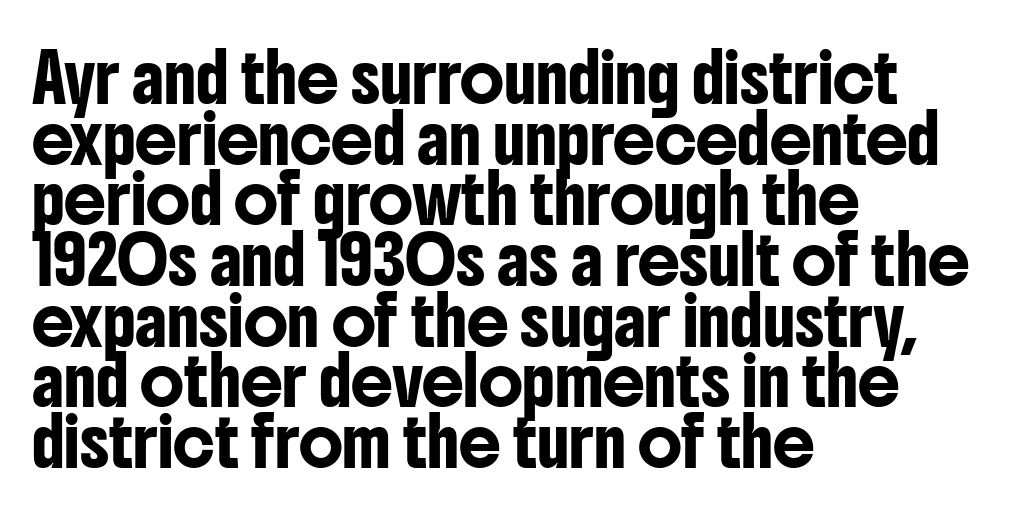
Q: Is the text italic (slanted)? A: No, it is upright.
Q: Is the typeface a serif or a sans-serif typeface? A: Sans-serif.
Q: Is the text underlined? A: No.
Q: How is the paragraph aligned? A: Left-aligned.
Q: Is the spacing between letters normal or unusually wide? A: Normal.
Q: Is the spacing between lines tight, normal or loose? A: Normal.
Q: Width (condensed, normal, or wide)? A: Condensed.
Q: Stroke contrast? A: Low.
Q: x-height? A: Medium.
Q: Monospaced? A: No.
